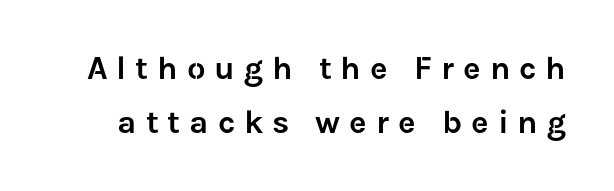
Q: Is the text italic (slanted)? A: No, it is upright.
Q: Is the typeface a serif or a sans-serif typeface? A: Sans-serif.
Q: Is the text underlined? A: No.
Q: Is the spacing between letters normal or unusually wide? A: Unusually wide.
Q: Is the spacing between lines tight, normal or loose? A: Normal.
Q: Width (condensed, normal, or wide)? A: Normal.
Q: Stroke contrast? A: Low.
Q: x-height? A: Medium.
Q: Monospaced? A: No.
